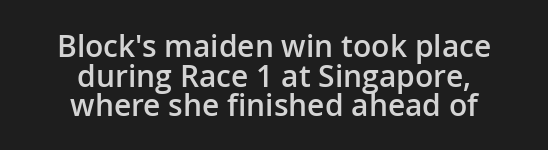
The image shows 30 px semibold sans-serif type, upright; set centered, tight line spacing (0.99x), normal letter spacing, not underlined; low stroke contrast and a medium x-height.
